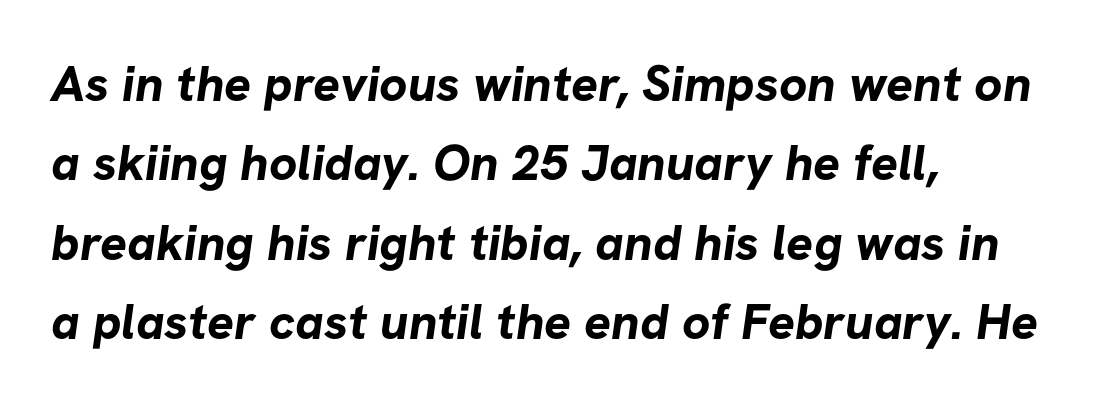
{"serif": "no", "bold": "yes", "weight": "bold", "width": "normal", "stroke_contrast": "low", "x_height": "medium", "monospaced": "no", "underline": "no", "align": "left", "line_spacing": "normal", "line_spacing_ratio": 1.59, "letter_spacing": "normal", "letter_spacing_em": 0.0, "glyph_px": 50}
